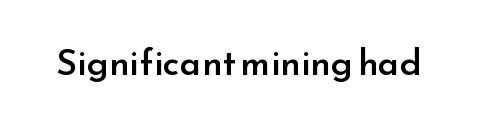
{"serif": "no", "italic": "no", "bold": "semi", "weight": "semibold", "width": "normal", "stroke_contrast": "low", "x_height": "small", "monospaced": "no", "underline": "no", "letter_spacing": "normal", "letter_spacing_em": 0.0, "glyph_px": 36}
